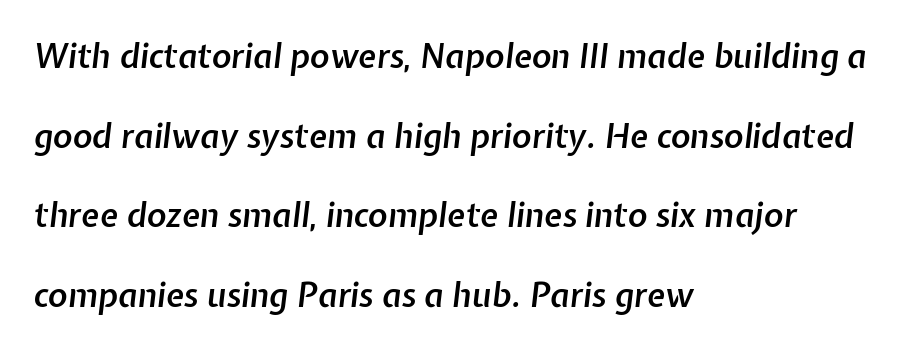
{"italic": "yes", "lean": "right", "slant_degrees": 7, "bold": "semi", "weight": "semibold", "width": "normal", "stroke_contrast": "low", "x_height": "medium", "monospaced": "no", "underline": "no", "align": "left", "line_spacing": "loose", "line_spacing_ratio": 2.41, "letter_spacing": "normal", "letter_spacing_em": 0.0, "glyph_px": 33}
